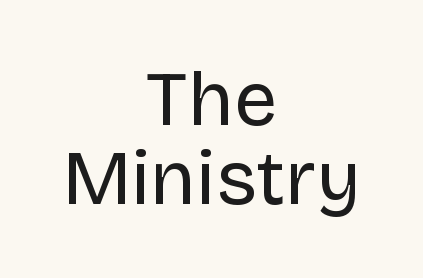
Q: Is the text bold? A: No.
Q: Is the text italic (slanted)? A: No, it is upright.
Q: Is the typeface a serif or a sans-serif typeface? A: Sans-serif.
Q: Is the text underlined? A: No.
Q: How is the paragraph aligned? A: Centered.
Q: Is the spacing between letters normal or unusually wide? A: Normal.
Q: Is the spacing between lines tight, normal or loose? A: Tight.
Q: Width (condensed, normal, or wide)? A: Normal.
Q: Stroke contrast? A: Low.
Q: x-height? A: Large.
Q: Monospaced? A: No.
